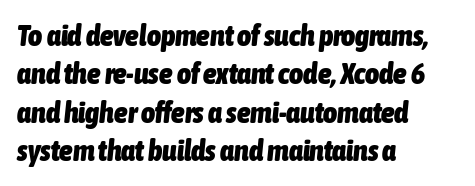
{"italic": "yes", "lean": "right", "slant_degrees": 6, "bold": "yes", "weight": "heavy", "width": "condensed", "stroke_contrast": "low", "x_height": "medium", "monospaced": "no", "underline": "no", "align": "left", "line_spacing": "normal", "line_spacing_ratio": 1.28, "letter_spacing": "normal", "letter_spacing_em": 0.0, "glyph_px": 30}
